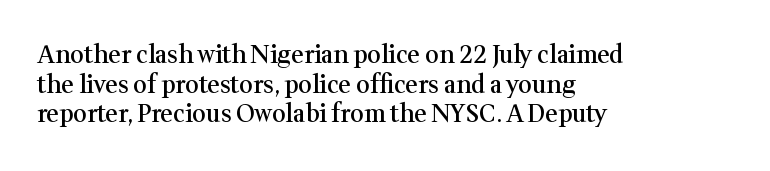
Q: Is the text bold? A: Semi-bold.
Q: Is the text italic (slanted)? A: No, it is upright.
Q: Is the text underlined? A: No.
Q: How is the paragraph aligned? A: Left-aligned.
Q: Is the spacing between letters normal or unusually wide? A: Normal.
